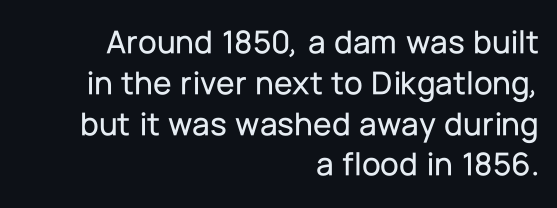
The paragraph shown leans on its right margin. Honestly, there is no underline to notice here at all. Caption: standard tracking, unaltered. The font's upright variant was chosen for this text.
